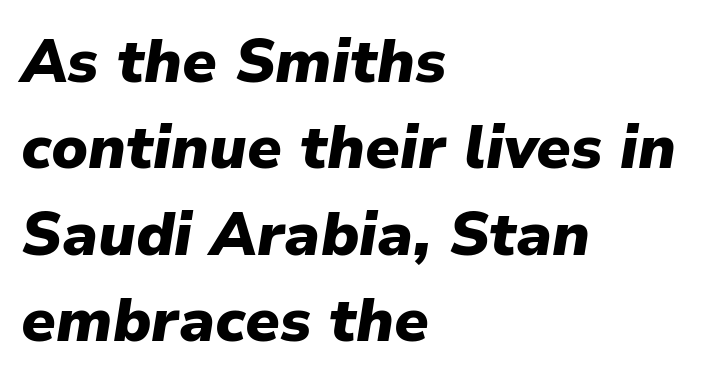
Q: Is the text bold? A: Yes.
Q: Is the text italic (slanted)? A: Yes, it leans right by about 9 degrees.
Q: Is the text underlined? A: No.
Q: How is the paragraph aligned? A: Left-aligned.
Q: Is the spacing between letters normal or unusually wide? A: Normal.
Q: Is the spacing between lines tight, normal or loose? A: Normal.
Q: Width (condensed, normal, or wide)? A: Normal.
Q: Stroke contrast? A: Low.
Q: x-height? A: Medium.
Q: Monospaced? A: No.
